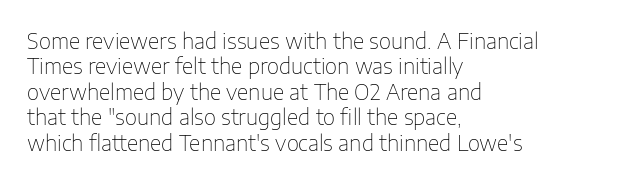
The image shows 21 px text type, upright; set left-aligned, line spacing 1.21x, normal letter spacing, not underlined.
